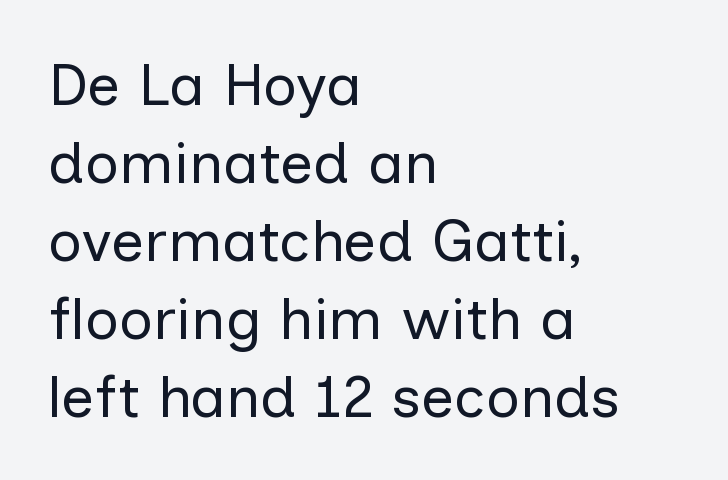
{"serif": "no", "italic": "no", "bold": "no", "weight": "regular", "width": "normal", "stroke_contrast": "low", "x_height": "medium", "monospaced": "no", "underline": "no", "align": "left", "line_spacing": "normal", "line_spacing_ratio": 1.32, "letter_spacing": "normal", "letter_spacing_em": 0.0, "glyph_px": 59}
